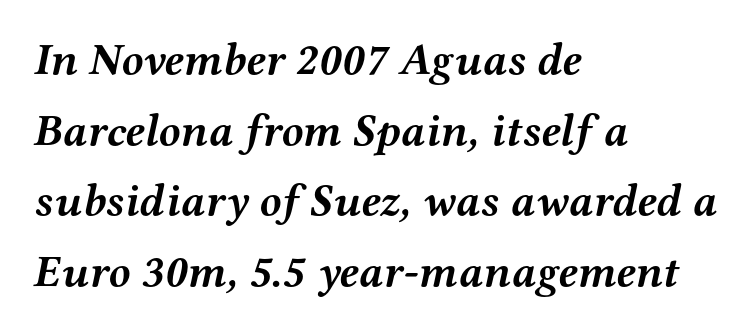
Q: Is the text bold? A: Yes.
Q: Is the text italic (slanted)? A: Yes, it leans right by about 12 degrees.
Q: Is the typeface a serif or a sans-serif typeface? A: Serif.
Q: Is the text underlined? A: No.
Q: How is the paragraph aligned? A: Left-aligned.
Q: Is the spacing between letters normal or unusually wide? A: Normal.
Q: Is the spacing between lines tight, normal or loose? A: Normal.
Q: Width (condensed, normal, or wide)? A: Wide.
Q: Stroke contrast? A: Medium.
Q: x-height? A: Medium.
Q: Monospaced? A: No.
